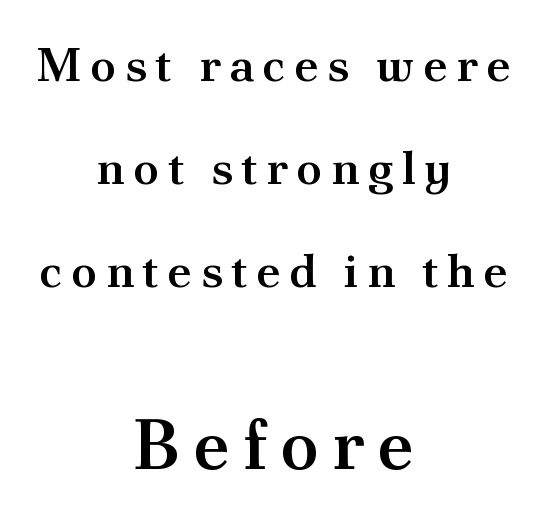
Q: Is the text bold? A: Semi-bold.
Q: Is the text italic (slanted)? A: No, it is upright.
Q: Is the typeface a serif or a sans-serif typeface? A: Serif.
Q: Is the text underlined? A: No.
Q: How is the paragraph aligned? A: Centered.
Q: Is the spacing between lines tight, normal or loose? A: Loose.
Q: Which block of text is set in a larger size, the first (top) or the second (bottom)? A: The second (bottom) one.
Q: Width (condensed, normal, or wide)? A: Normal.
Q: Stroke contrast? A: Medium.
Q: x-height? A: Small.
Q: Monospaced? A: No.
